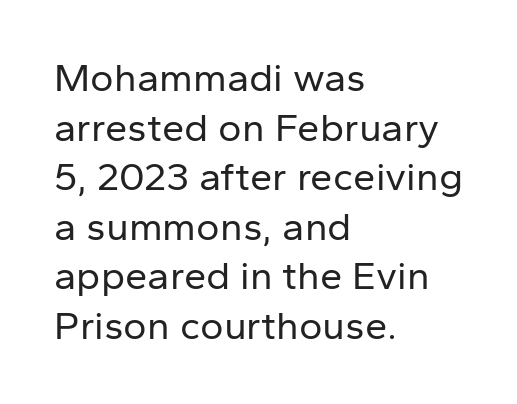
The image shows 40 px regular-weight sans-serif type, upright; set left-aligned, line spacing 1.24x, normal letter spacing, not underlined; low stroke contrast and a medium x-height.
